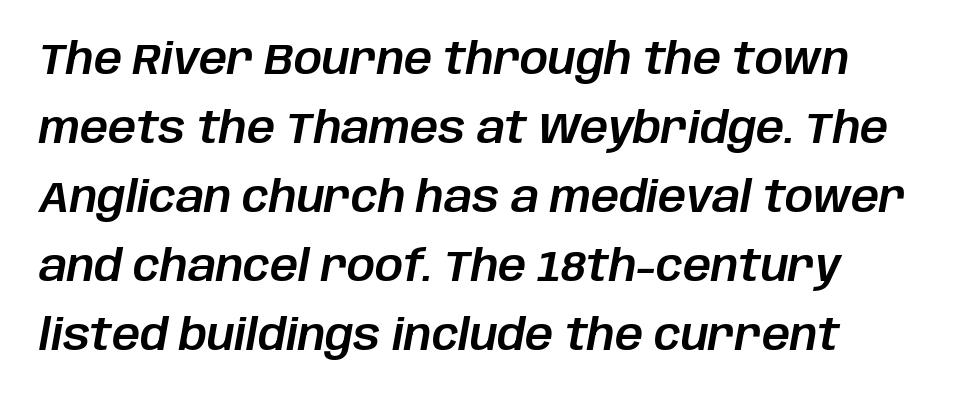
The image shows 44 px text type, italic (leaning right); set normal line spacing (1.57x), normal letter spacing, not underlined; low stroke contrast and a large x-height.
